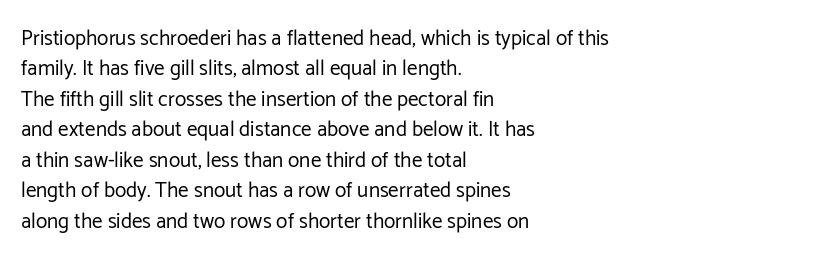
The image shows 21 px text type, upright; set left-aligned, normal line spacing (1.45x), normal letter spacing, not underlined.
